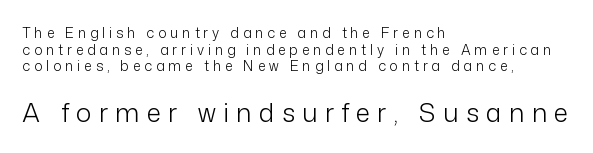
The lines in this sample share a left origin and differ only in where they stop. No word sits above an underline. The letters stand upright; this is a roman face. Does the bottom block carry the larger type? Yes, it does. Observe the wide spacing: letters keep a clear distance from each other.
